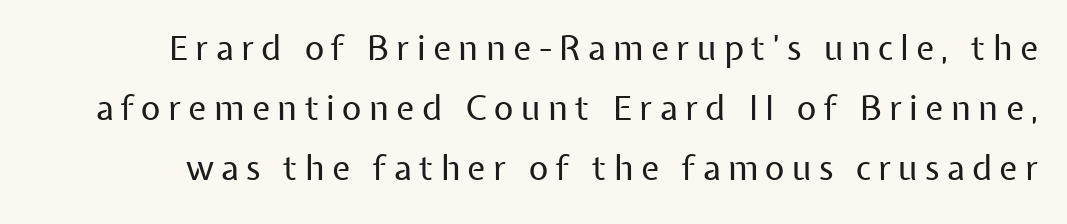
The image shows 34 px regular-weight sans-serif type, upright; set line spacing 1.77x, unusually wide letter spacing (+0.21 em), not underlined; low stroke contrast and a medium x-height.
